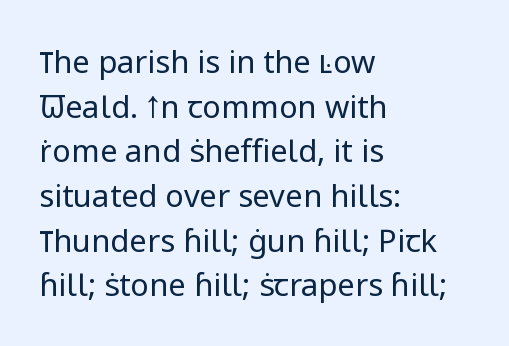
The image shows 31 px regular-weight sans-serif type, upright; set left-aligned, normal line spacing (1.44x), normal letter spacing, not underlined; low stroke contrast and a medium x-height.
